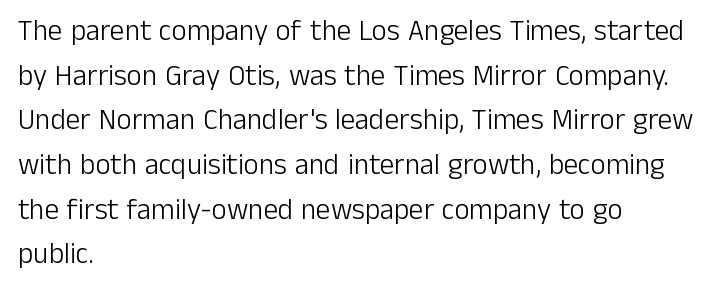
Q: Is the text bold? A: No.
Q: Is the text italic (slanted)? A: No, it is upright.
Q: Is the typeface a serif or a sans-serif typeface? A: Sans-serif.
Q: Is the text underlined? A: No.
Q: How is the paragraph aligned? A: Left-aligned.
Q: Is the spacing between letters normal or unusually wide? A: Normal.
Q: Is the spacing between lines tight, normal or loose? A: Normal.
Q: Width (condensed, normal, or wide)? A: Normal.
Q: Stroke contrast? A: Low.
Q: x-height? A: Medium.
Q: Monospaced? A: No.
